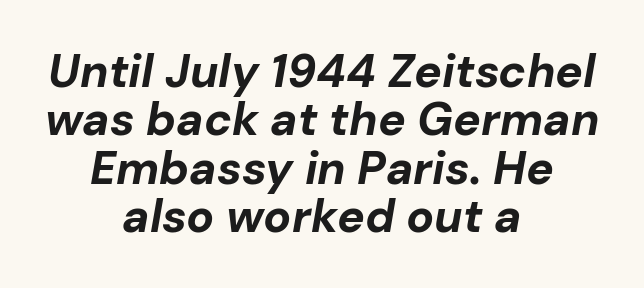
Clear beneath every line of the passage. Yep, that's italic — everything's leaning. Every row of glyphs is offset so its center matches the block's center. Its strokes are broad and dark, the hallmark of bold type.
